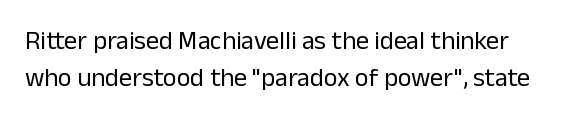
Q: Is the text bold? A: No.
Q: Is the text italic (slanted)? A: No, it is upright.
Q: Is the text underlined? A: No.
Q: Is the spacing between letters normal or unusually wide? A: Normal.
Q: Is the spacing between lines tight, normal or loose? A: Normal.
